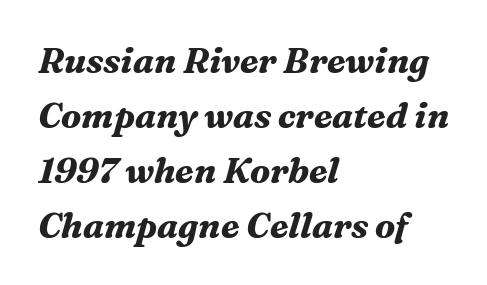
{"serif": "yes", "italic": "yes", "lean": "right", "slant_degrees": 16, "bold": "yes", "weight": "bold", "width": "normal", "stroke_contrast": "medium", "x_height": "medium", "monospaced": "no", "underline": "no", "align": "left", "line_spacing": "normal", "line_spacing_ratio": 1.57, "letter_spacing": "normal", "letter_spacing_em": 0.0, "glyph_px": 35}
